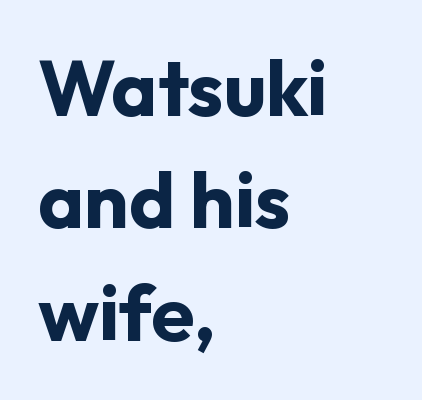
{"serif": "no", "italic": "no", "bold": "yes", "weight": "bold", "width": "normal", "stroke_contrast": "low", "x_height": "medium", "monospaced": "no", "underline": "no", "align": "left", "line_spacing": "normal", "line_spacing_ratio": 1.44, "letter_spacing": "normal", "letter_spacing_em": 0.0, "glyph_px": 78}
